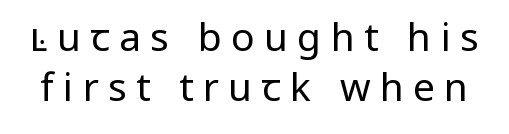
Q: Is the text bold? A: No.
Q: Is the text italic (slanted)? A: No, it is upright.
Q: Is the typeface a serif or a sans-serif typeface? A: Sans-serif.
Q: Is the text underlined? A: No.
Q: Is the spacing between letters normal or unusually wide? A: Unusually wide.
Q: Is the spacing between lines tight, normal or loose? A: Normal.
Q: Width (condensed, normal, or wide)? A: Normal.
Q: Stroke contrast? A: Low.
Q: x-height? A: Medium.
Q: Monospaced? A: No.
